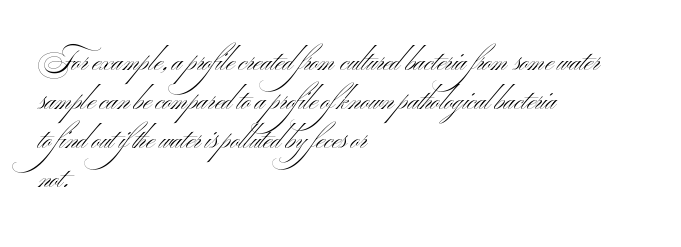
Nothing heavy about these letters — not bold at all. The block of text has a typical density, with ordinary space between rows. Quick note: underline off. The letterforms sit shoulder to shoulder at normal distance.
